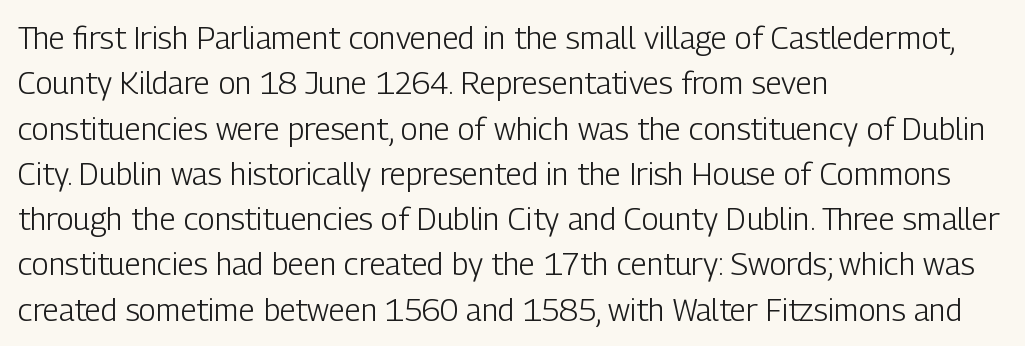
Each word holds together tightly as a unit, with standard inter-letter gaps. Ink coverage per letter is moderate at most. The paragraph has a hard left edge and a soft right edge. It's the straight-up-and-down kind of type. One glance says typical: line gaps are just what's usual. Examine the stroke ends and you'll find no serifs.
